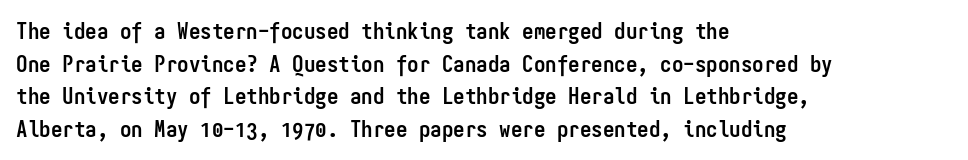
The image shows 23 px bold type, upright; set left-aligned, normal line spacing (1.42x), normal letter spacing, not underlined.
